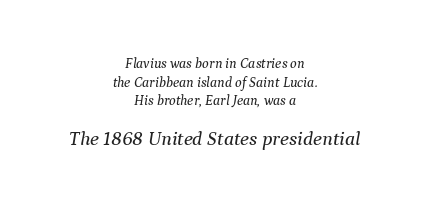
Q: Is the text italic (slanted)? A: Yes, it leans right by about 9 degrees.
Q: Is the text underlined? A: No.
Q: How is the paragraph aligned? A: Centered.
Q: Is the spacing between letters normal or unusually wide? A: Normal.
Q: Is the spacing between lines tight, normal or loose? A: Normal.
Q: Which block of text is set in a larger size, the first (top) or the second (bottom)? A: The second (bottom) one.
